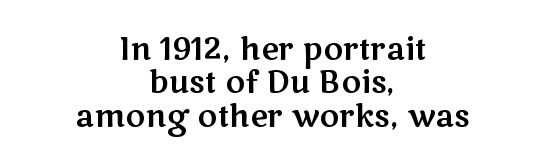
Q: Is the text italic (slanted)? A: No, it is upright.
Q: Is the typeface a serif or a sans-serif typeface? A: Sans-serif.
Q: Is the text underlined? A: No.
Q: How is the paragraph aligned? A: Centered.
Q: Is the spacing between letters normal or unusually wide? A: Normal.
Q: Is the spacing between lines tight, normal or loose? A: Tight.
Q: Width (condensed, normal, or wide)? A: Wide.
Q: Stroke contrast? A: Medium.
Q: x-height? A: Medium.
Q: Monospaced? A: No.
